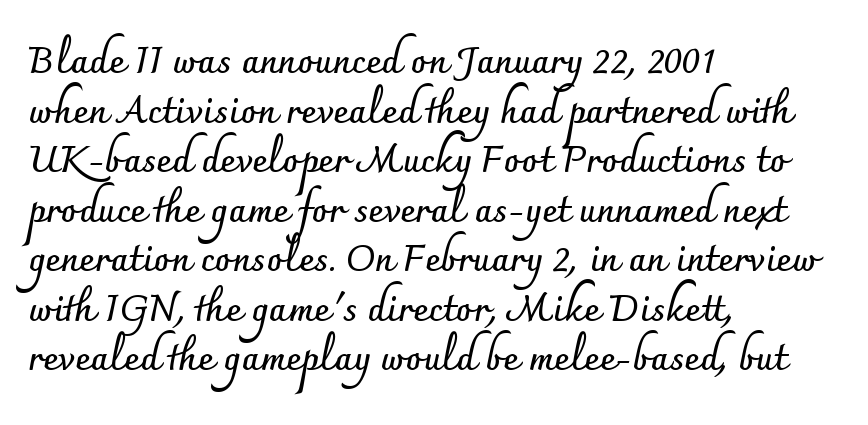
Letter spacing: default. Note: no serifs on the glyphs. Alignment: flush left. Looks like regular typesetting: each glyph gets only the width it needs. The lines sit at an ordinary, default distance from one another.
